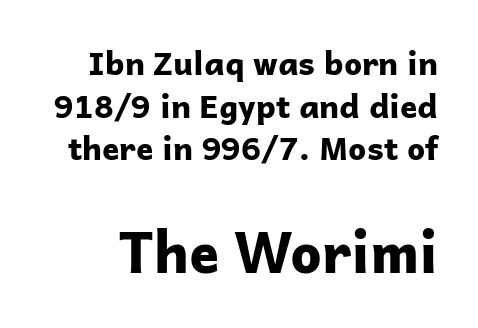
Vertical strokes here are truly vertical. You could not count columns in this text — the font is proportionally spaced. I'd call this a sans setting — the letters go barefoot. Tracking here is standard; glyphs follow each other at the usual distance. Honestly, the row spacing looks completely unremarkable.
